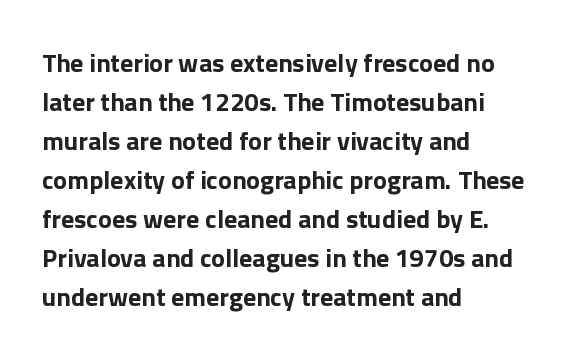
The image shows 26 px bold type, upright; set left-aligned, normal line spacing (1.5x), normal letter spacing, not underlined.
